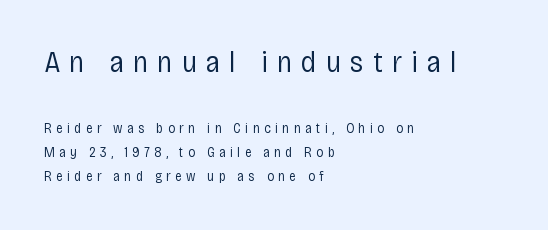
{"serif": "no", "italic": "no", "bold": "no", "weight": "regular", "width": "condensed", "stroke_contrast": "low", "x_height": "large", "monospaced": "no", "underline": "no", "align": "left", "line_spacing_ratio": 1.71, "letter_spacing": "wide", "letter_spacing_em": 0.31, "larger_block": "first", "size_ratio": 2.14, "glyph_px": 30}
